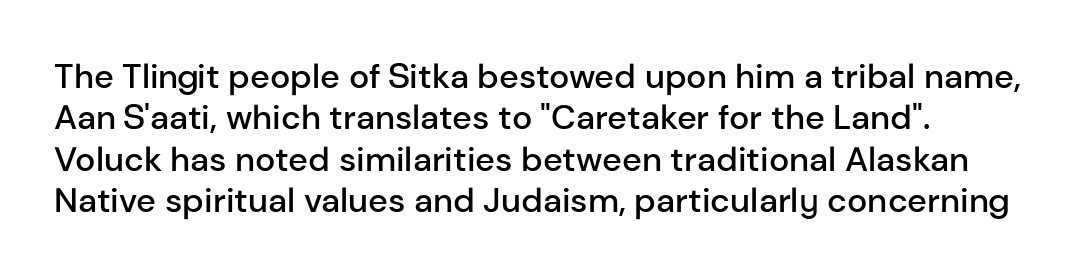
Does the weight exceed regular? Yes, but only to semibold. Notice how the stems are strictly vertical — no italics here. The characters display no serif detailing; their extremities are plain. Nothing unusual about the tracking: characters are spaced as the font intends. The space beneath each line is pristine and unruled. Proportional: the letters do not fall into vertical columns.
